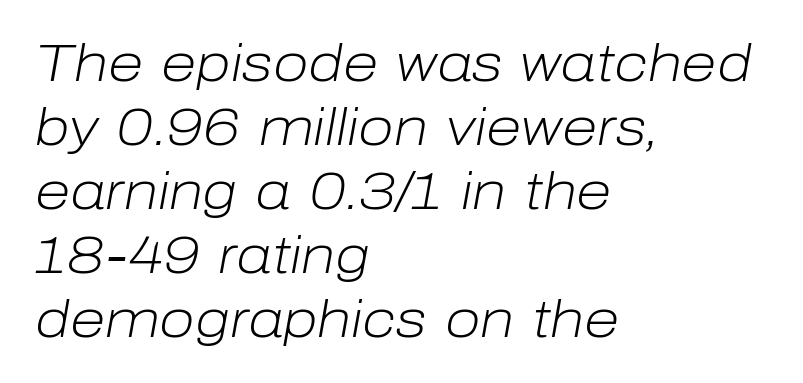
Q: Is the text bold? A: No.
Q: Is the text italic (slanted)? A: Yes, it leans right by about 10 degrees.
Q: Is the text underlined? A: No.
Q: How is the paragraph aligned? A: Left-aligned.
Q: Is the spacing between letters normal or unusually wide? A: Normal.
Q: Width (condensed, normal, or wide)? A: Normal.
Q: Stroke contrast? A: Low.
Q: x-height? A: Medium.
Q: Monospaced? A: No.
